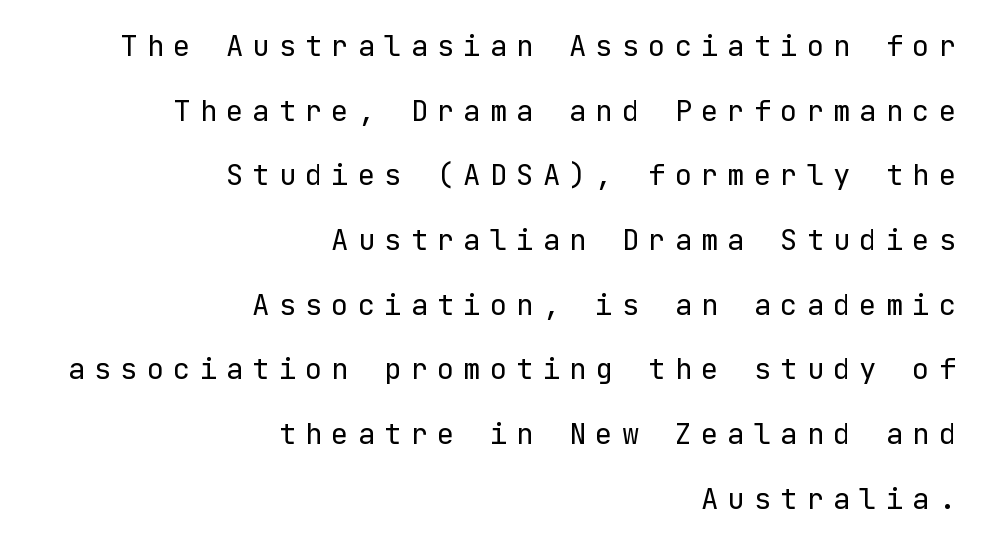
The image shows 29 px regular-weight sans-serif type, upright; set right-aligned, loose line spacing (2.23x), unusually wide letter spacing (+0.31 em), not underlined; low stroke contrast and a medium x-height.
